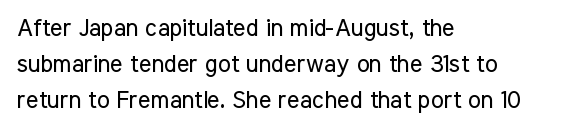
{"italic": "no", "bold": "no", "underline": "no", "align": "left", "line_spacing": "normal", "line_spacing_ratio": 1.51, "letter_spacing": "normal", "letter_spacing_em": 0.0, "glyph_px": 24}
